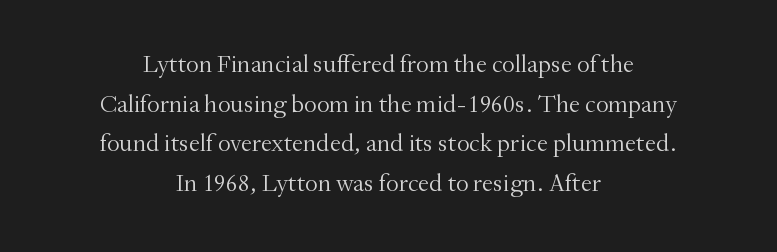
The image shows 25 px text type, upright; set centered, normal line spacing (1.59x), normal letter spacing, not underlined.
